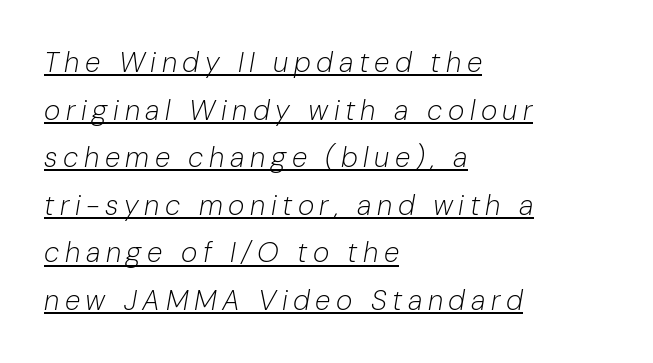
You could not count columns in this text — the font is proportionally spaced. Leading matches the norm, producing a regular column. Each line starts at the same left margin while the right side varies. The lettering tilts uniformly, giving the passage an italic look. Decoration check: the copy is underlined. Weight: in the light-to-regular range.
